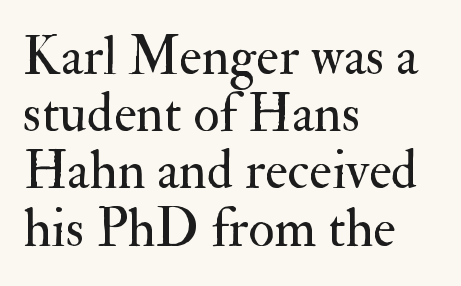
Q: Is the text bold? A: No.
Q: Is the text italic (slanted)? A: No, it is upright.
Q: Is the typeface a serif or a sans-serif typeface? A: Serif.
Q: Is the text underlined? A: No.
Q: How is the paragraph aligned? A: Left-aligned.
Q: Is the spacing between letters normal or unusually wide? A: Normal.
Q: Is the spacing between lines tight, normal or loose? A: Tight.
Q: Width (condensed, normal, or wide)? A: Normal.
Q: Stroke contrast? A: Medium.
Q: x-height? A: Small.
Q: Monospaced? A: No.
